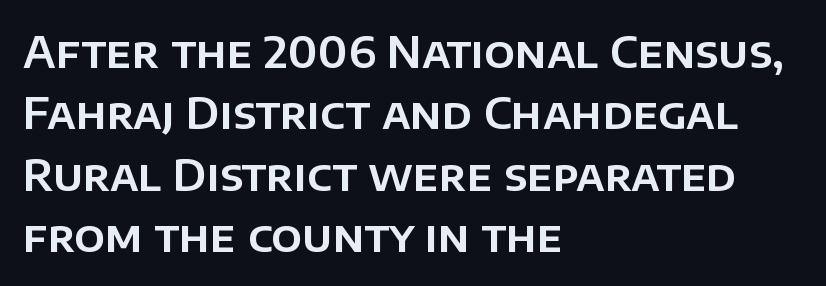
Character widths vary here, with narrow letters taking less room than wide ones. The designer left line spacing at the default. Teacher's note: observe the even left margin — that is flush-left alignment. Characters remain perfectly vertical along every line. Standard letterfit; no display-style spreading of the glyphs.
